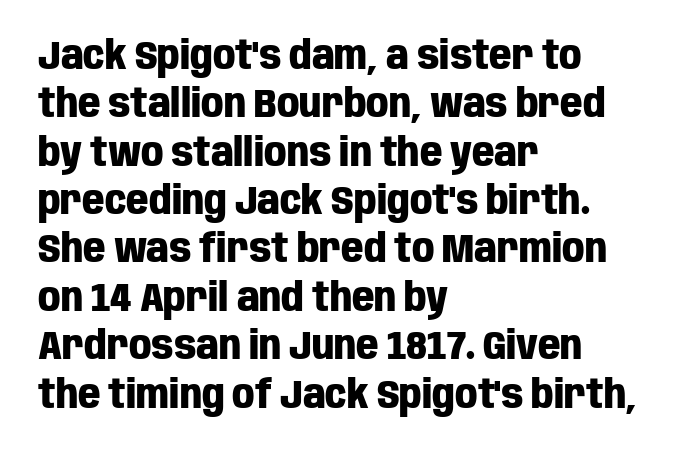
{"serif": "no", "italic": "no", "bold": "yes", "weight": "heavy", "width": "condensed", "stroke_contrast": "low", "x_height": "large", "monospaced": "no", "underline": "no", "align": "left", "line_spacing_ratio": 1.24, "letter_spacing": "normal", "letter_spacing_em": 0.0, "glyph_px": 39}
